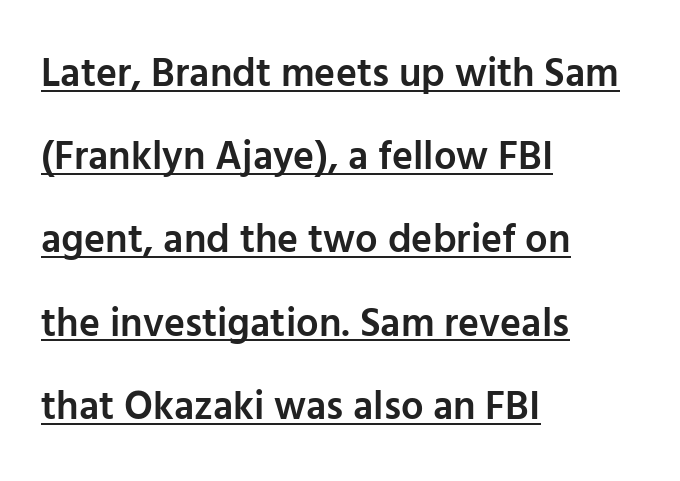
Somebody hit Ctrl+U on this one — the words are underlined. Nothing sits at the stroke ends, so this counts as sans-serif. This sample uses an upright cut, with every glyph sitting square on the baseline. This sample is left-justified, so line endings fall wherever the words run out. In terms of leading, this rendering errs on the spacious side.
